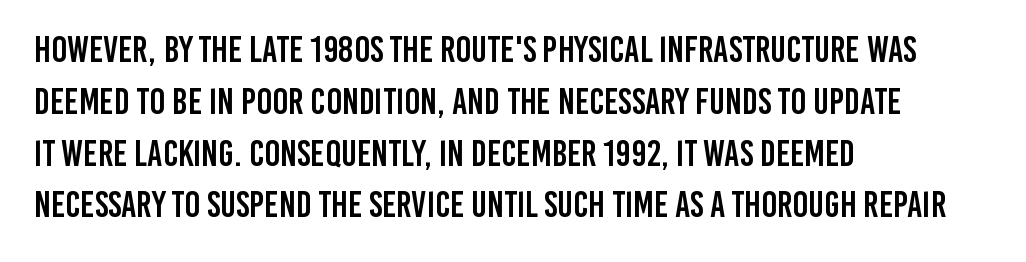
The image shows 37 px condensed sans-serif type, upright; set left-aligned, normal line spacing (1.4x), normal letter spacing, not underlined; low stroke contrast and a large x-height.
